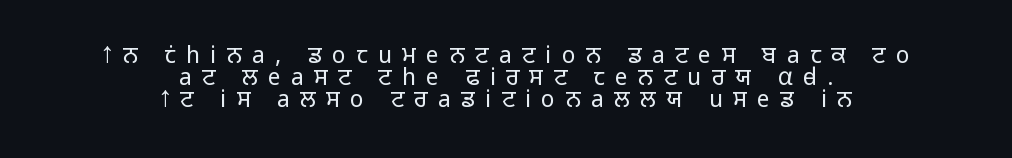
{"italic": "no", "bold": "no", "underline": "no", "align": "center", "line_spacing": "tight", "line_spacing_ratio": 0.95, "letter_spacing": "wide", "letter_spacing_em": 0.45, "glyph_px": 23}
